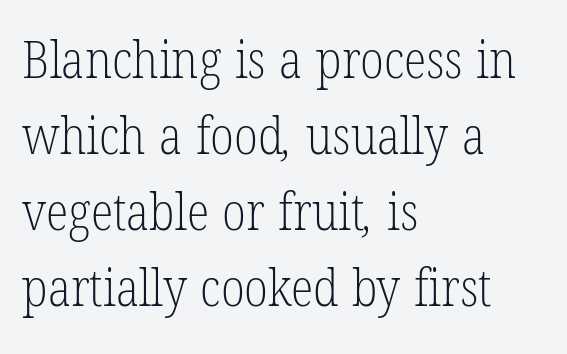
Students, note that the glyphs here touch the page at normal intervals. A typesetter would call this leading conventional body-copy spacing. Compared with a centered layout, this one pins lines to the left instead. Proportional: the letters do not fall into vertical columns. Is this a heavy cut? Hardly; it is regular or lighter.
